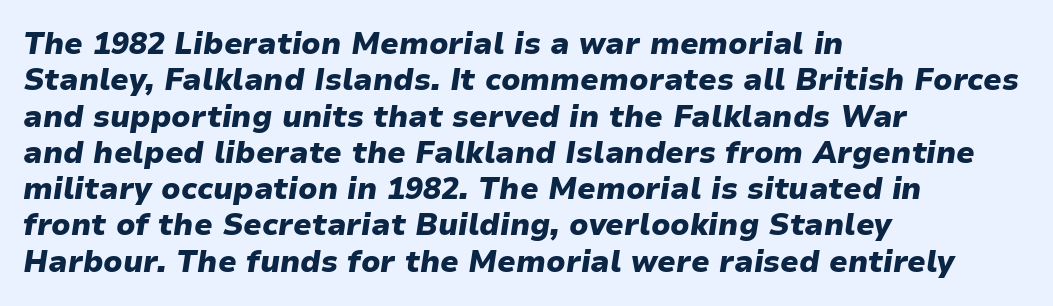
The image shows 30 px heavy type, italic (leaning right); set left-aligned, line spacing 1.21x, normal letter spacing, not underlined; low stroke contrast and a medium x-height.
